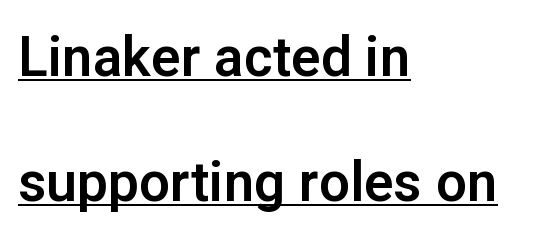
{"serif": "no", "italic": "no", "width": "normal", "stroke_contrast": "low", "x_height": "medium", "monospaced": "no", "underline": "yes", "align": "left", "line_spacing": "loose", "line_spacing_ratio": 2.27, "letter_spacing": "normal", "letter_spacing_em": 0.0, "glyph_px": 55}
